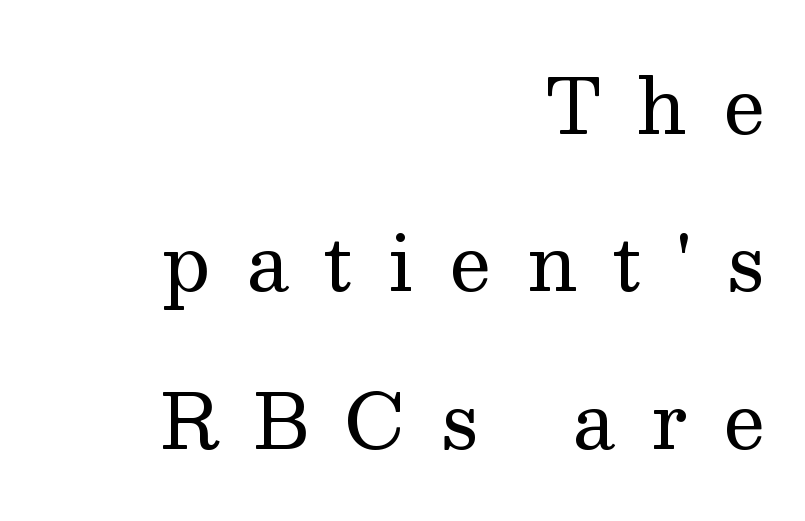
{"serif": "yes", "italic": "no", "bold": "no", "weight": "regular", "width": "normal", "stroke_contrast": "medium", "x_height": "medium", "monospaced": "no", "underline": "no", "align": "right", "line_spacing": "loose", "line_spacing_ratio": 2.1, "letter_spacing": "wide", "letter_spacing_em": 0.47, "glyph_px": 75}
